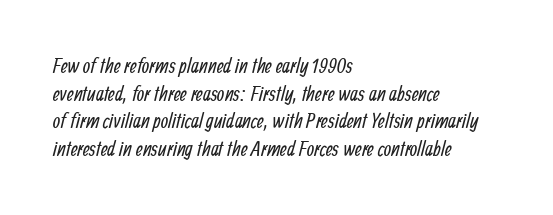
No extra ink here — the face is not bold. Honestly, there is no underline to notice here at all. In terms of letterspacing, this is plain default setting. Is there much room between lines? A standard amount, neither cramped nor airy.
